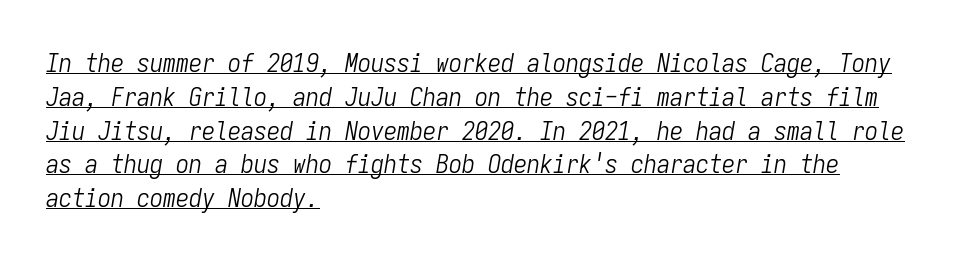
Ink coverage per letter is moderate at most. Has an underline been added? It has. The face used here is rendered with its standard letterfit. Evenly set lines give the paragraph a standard silhouette. The paragraph shown leans on its left margin. Slant detected: the letters are inclined.
